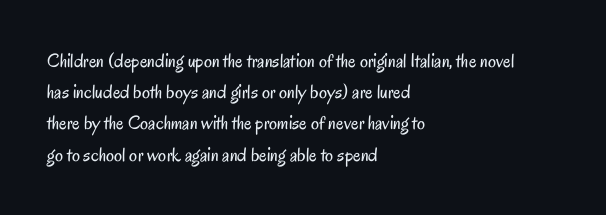
Q: Is the text bold? A: No.
Q: Is the text italic (slanted)? A: No, it is upright.
Q: Is the text underlined? A: No.
Q: How is the paragraph aligned? A: Left-aligned.
Q: Is the spacing between letters normal or unusually wide? A: Normal.
Q: Is the spacing between lines tight, normal or loose? A: Normal.
